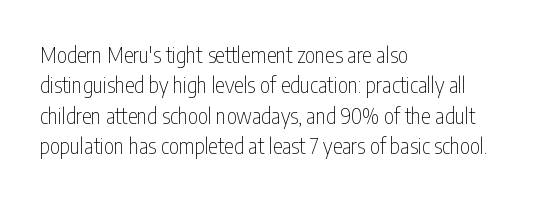
The image shows 22 px text type, upright; set left-aligned, normal line spacing (1.38x), normal letter spacing, not underlined.
